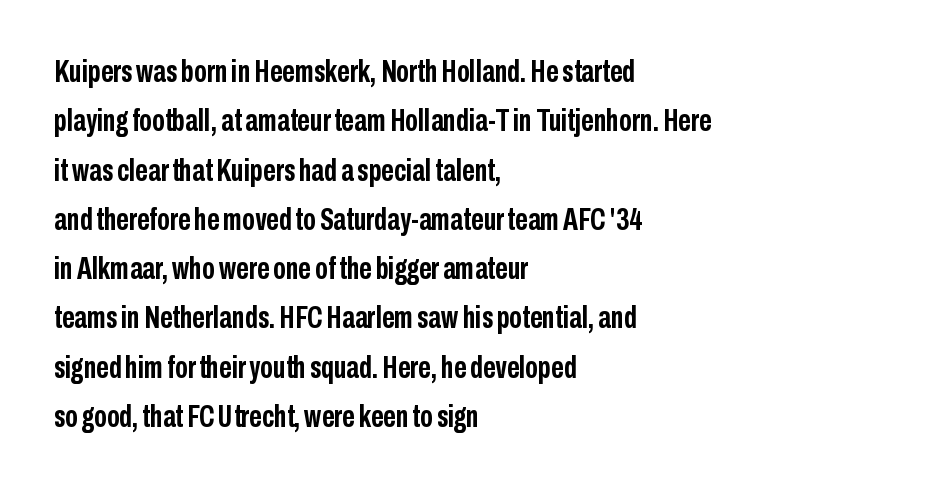
Q: Is the text bold? A: Yes.
Q: Is the text italic (slanted)? A: No, it is upright.
Q: Is the typeface a serif or a sans-serif typeface? A: Sans-serif.
Q: Is the text underlined? A: No.
Q: How is the paragraph aligned? A: Left-aligned.
Q: Is the spacing between letters normal or unusually wide? A: Normal.
Q: Is the spacing between lines tight, normal or loose? A: Normal.
Q: Width (condensed, normal, or wide)? A: Condensed.
Q: Stroke contrast? A: Low.
Q: x-height? A: Medium.
Q: Monospaced? A: No.
